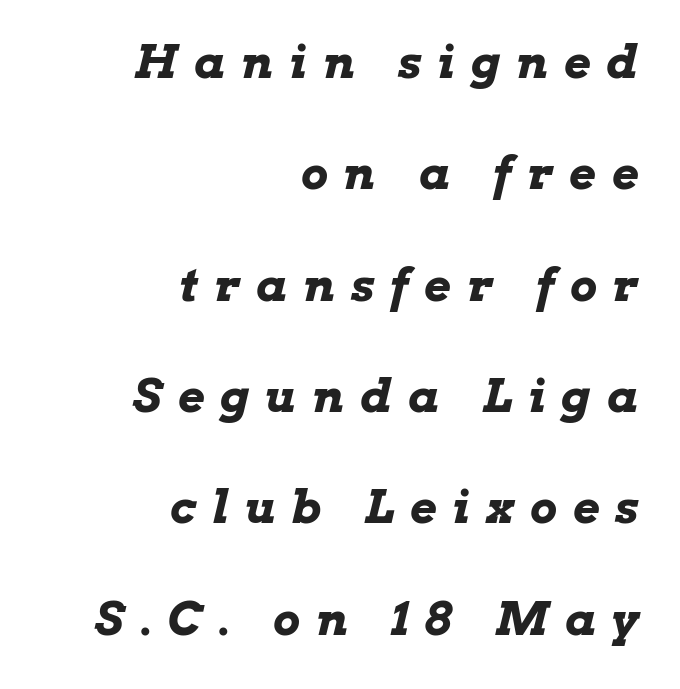
Q: Is the text bold? A: Yes.
Q: Is the text italic (slanted)? A: Yes, it leans right by about 13 degrees.
Q: Is the text underlined? A: No.
Q: How is the paragraph aligned? A: Right-aligned.
Q: Is the spacing between letters normal or unusually wide? A: Unusually wide.
Q: Is the spacing between lines tight, normal or loose? A: Loose.
Q: Width (condensed, normal, or wide)? A: Wide.
Q: Stroke contrast? A: Low.
Q: x-height? A: Medium.
Q: Monospaced? A: No.
